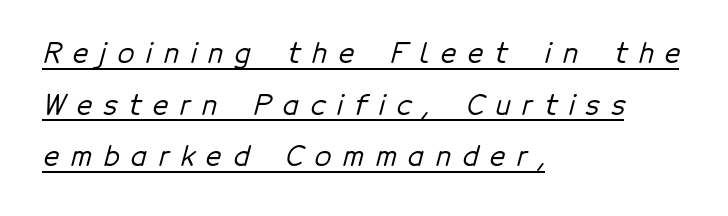
Q: Is the text underlined? A: Yes.
Q: How is the paragraph aligned? A: Left-aligned.
Q: Is the spacing between letters normal or unusually wide? A: Unusually wide.
Q: Is the spacing between lines tight, normal or loose? A: Loose.
